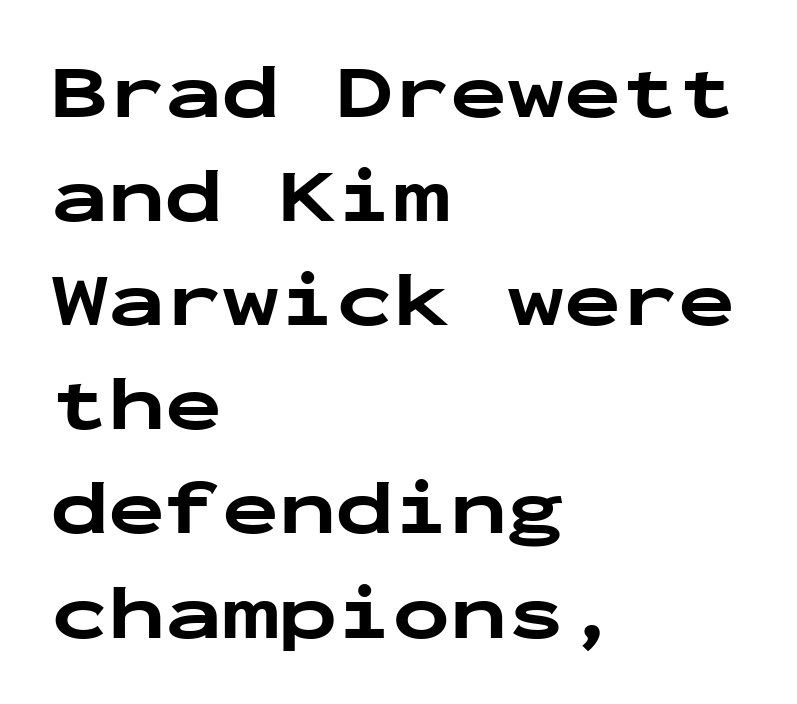
Q: Is the text bold? A: Yes.
Q: Is the text italic (slanted)? A: No, it is upright.
Q: Is the typeface a serif or a sans-serif typeface? A: Sans-serif.
Q: Is the text underlined? A: No.
Q: How is the paragraph aligned? A: Left-aligned.
Q: Is the spacing between letters normal or unusually wide? A: Normal.
Q: Is the spacing between lines tight, normal or loose? A: Normal.
Q: Width (condensed, normal, or wide)? A: Wide.
Q: Stroke contrast? A: Low.
Q: x-height? A: Medium.
Q: Monospaced? A: Yes.
